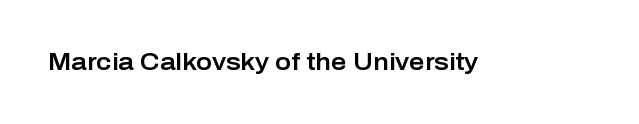
{"italic": "no", "underline": "no", "letter_spacing": "normal", "letter_spacing_em": 0.0, "glyph_px": 24}
